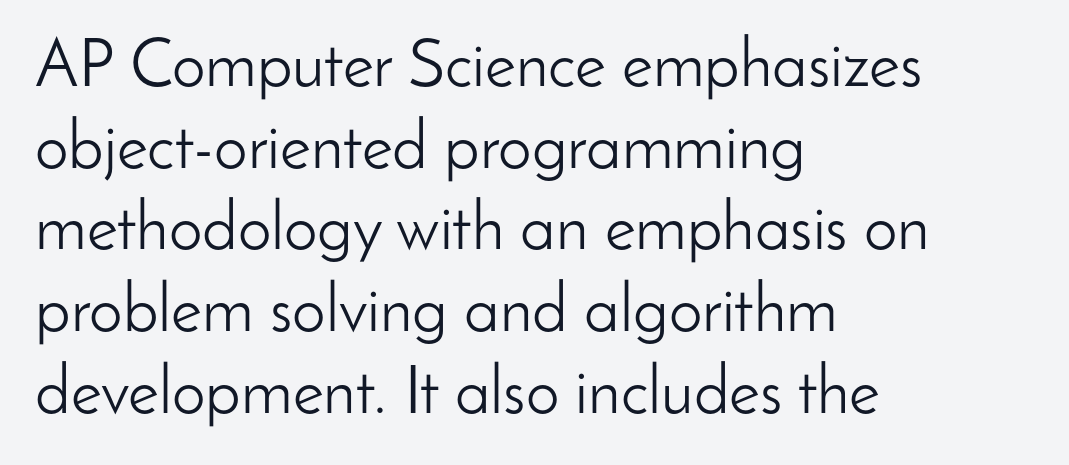
The image shows 67 px light sans-serif type, upright; set left-aligned, line spacing 1.22x, normal letter spacing, not underlined; low stroke contrast and a small x-height.
